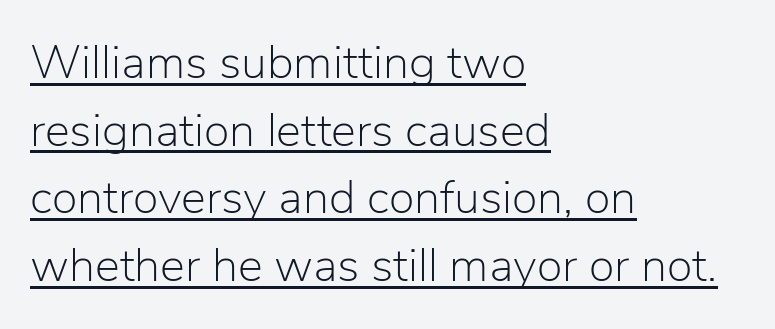
The image shows 47 px light sans-serif type, upright; set left-aligned, normal line spacing (1.44x), normal letter spacing, underlined; low stroke contrast and a medium x-height.
